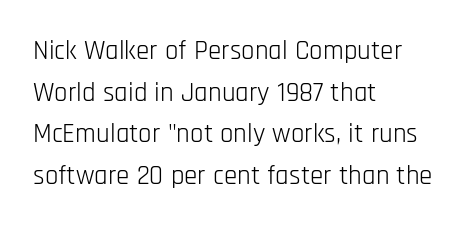
{"italic": "no", "bold": "no", "underline": "no", "align": "left", "line_spacing": "normal", "line_spacing_ratio": 1.54, "letter_spacing": "normal", "letter_spacing_em": 0.0, "glyph_px": 27}
